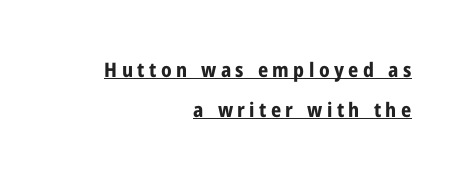
The image shows 20 px bold type, upright; set right-aligned, loose line spacing (2.0x), unusually wide letter spacing (+0.22 em), underlined.
